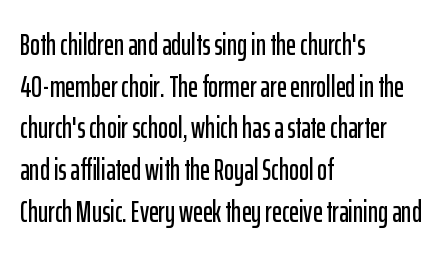
Q: Is the text italic (slanted)? A: No, it is upright.
Q: Is the typeface a serif or a sans-serif typeface? A: Sans-serif.
Q: Is the text underlined? A: No.
Q: How is the paragraph aligned? A: Left-aligned.
Q: Is the spacing between letters normal or unusually wide? A: Normal.
Q: Is the spacing between lines tight, normal or loose? A: Normal.
Q: Width (condensed, normal, or wide)? A: Condensed.
Q: Stroke contrast? A: Low.
Q: x-height? A: Medium.
Q: Monospaced? A: No.
